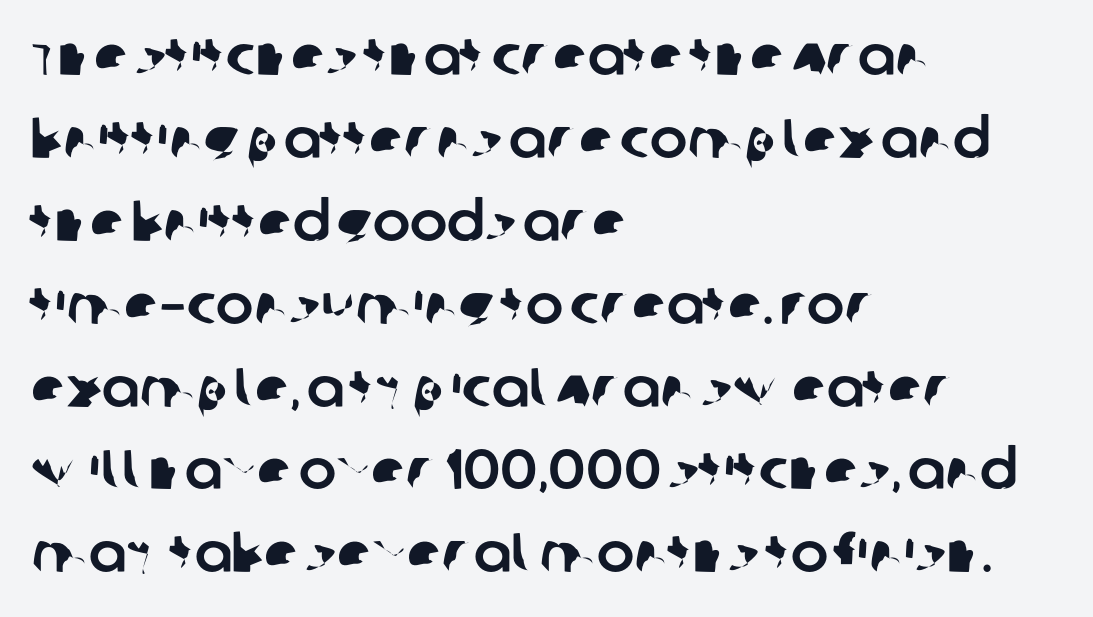
{"serif": "no", "width": "normal", "stroke_contrast": "low", "x_height": "large", "monospaced": "no", "underline": "no", "align": "left", "line_spacing": "normal", "line_spacing_ratio": 1.48, "letter_spacing": "normal", "letter_spacing_em": 0.0, "glyph_px": 56}
